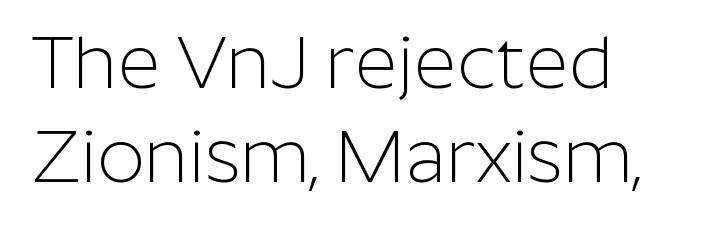
Q: Is the text bold? A: No.
Q: Is the text italic (slanted)? A: No, it is upright.
Q: Is the typeface a serif or a sans-serif typeface? A: Sans-serif.
Q: Is the text underlined? A: No.
Q: How is the paragraph aligned? A: Left-aligned.
Q: Is the spacing between letters normal or unusually wide? A: Normal.
Q: Is the spacing between lines tight, normal or loose? A: Normal.
Q: Width (condensed, normal, or wide)? A: Normal.
Q: Stroke contrast? A: Low.
Q: x-height? A: Medium.
Q: Monospaced? A: No.
